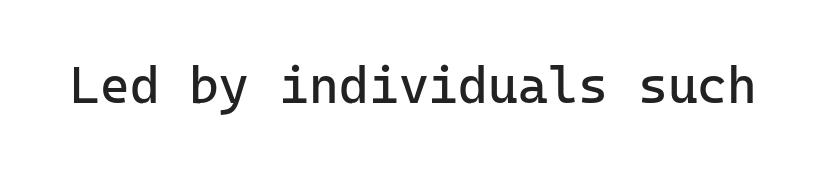
Serif or sans? Sans — the stroke terminals are bare. The letterforms sit shoulder to shoulder at normal distance. Characters remain perfectly vertical along every line. Ink coverage per letter is moderate at most. Rule under the text: the space is simply empty.
